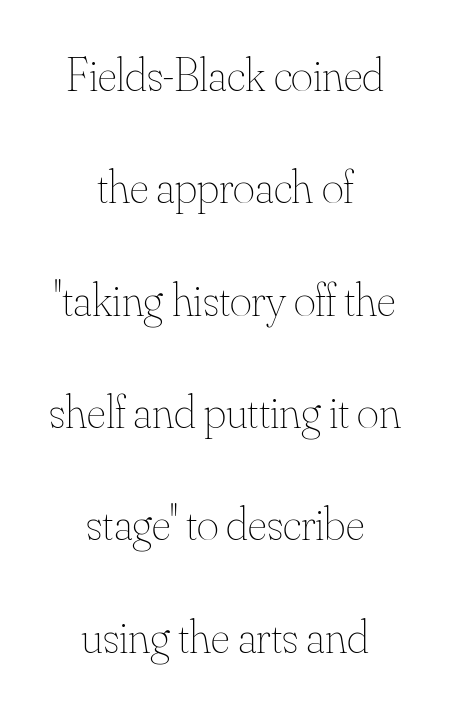
Varying glyph widths throughout — classic text-font behaviour. Unlike italic type, these characters show no tilt at all. The typesetter chose a symmetrical, centered arrangement here. These lines stand farther apart than default settings would place them. Compared with typical body copy, the letter spacing here is the same. Caption: face not bold, strokes unweighted.
